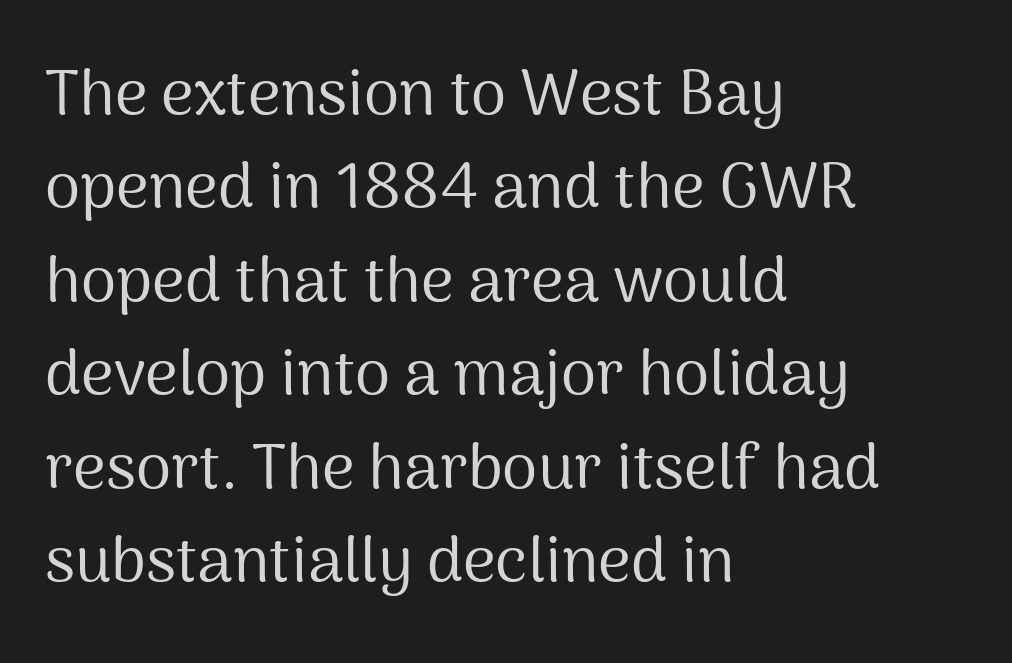
{"serif": "no", "italic": "no", "bold": "no", "weight": "regular", "width": "normal", "stroke_contrast": "medium", "x_height": "medium", "monospaced": "no", "underline": "no", "align": "left", "line_spacing": "normal", "line_spacing_ratio": 1.46, "letter_spacing": "normal", "letter_spacing_em": 0.0, "glyph_px": 64}
